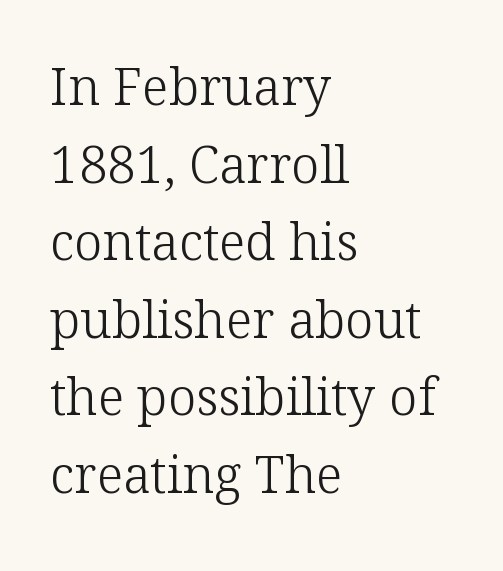
{"serif": "yes", "italic": "no", "bold": "no", "weight": "light", "width": "normal", "stroke_contrast": "low", "x_height": "medium", "monospaced": "no", "underline": "no", "align": "left", "line_spacing": "normal", "line_spacing_ratio": 1.52, "letter_spacing": "normal", "letter_spacing_em": 0.0, "glyph_px": 51}
